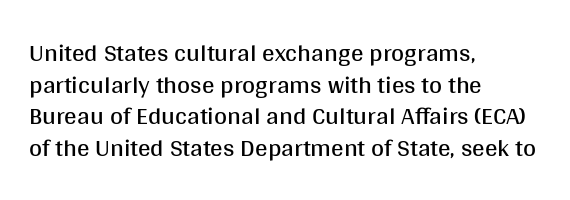
Q: Is the text bold? A: No.
Q: Is the text italic (slanted)? A: No, it is upright.
Q: Is the text underlined? A: No.
Q: How is the paragraph aligned? A: Left-aligned.
Q: Is the spacing between letters normal or unusually wide? A: Normal.
Q: Is the spacing between lines tight, normal or loose? A: Normal.
